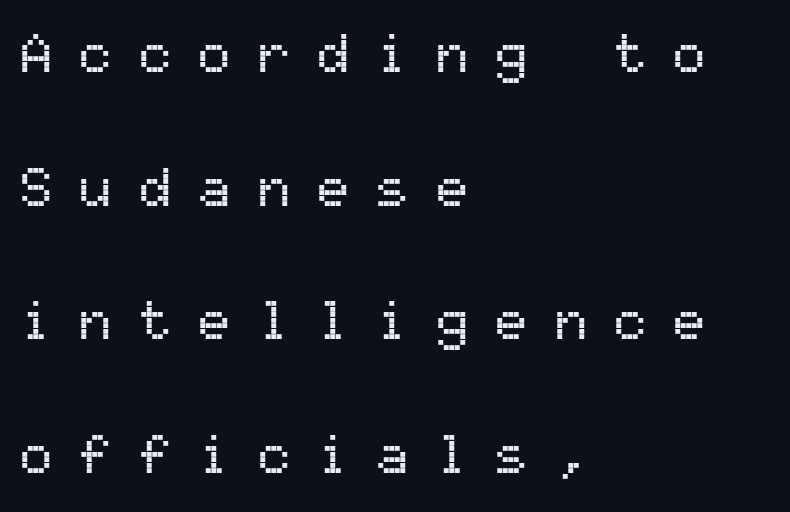
The image shows 55 px sans-serif type, upright, monospaced; set left-aligned, loose line spacing (2.43x), unusually wide letter spacing (+0.48 em), not underlined; medium stroke contrast and a medium x-height.
